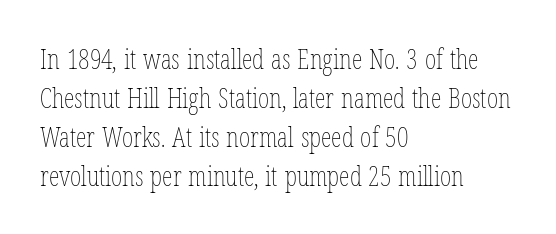
The image shows 27 px text type, upright; set left-aligned, normal line spacing (1.44x), normal letter spacing, not underlined.
